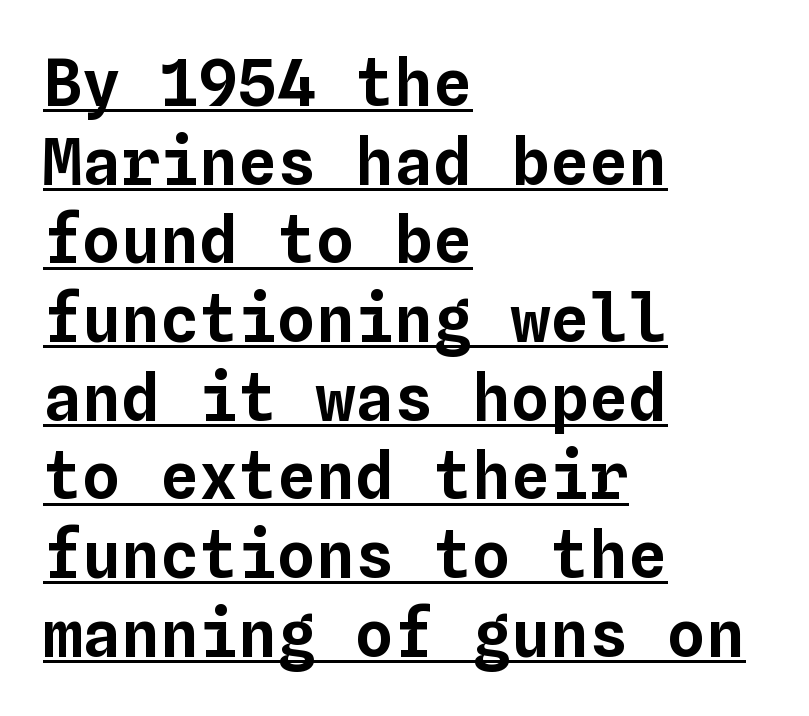
The image shows 65 px text type, upright, monospaced; set left-aligned, line spacing 1.21x, normal letter spacing, underlined; low stroke contrast and a medium x-height.
